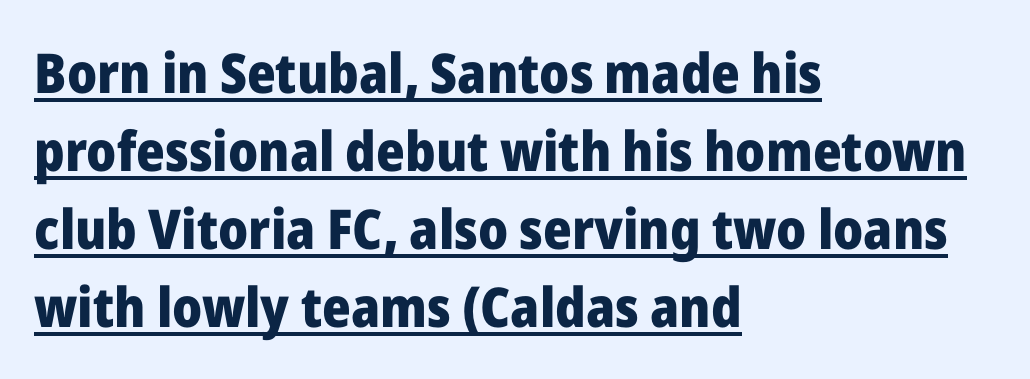
Q: Is the text bold? A: Yes.
Q: Is the text italic (slanted)? A: No, it is upright.
Q: Is the typeface a serif or a sans-serif typeface? A: Sans-serif.
Q: Is the text underlined? A: Yes.
Q: How is the paragraph aligned? A: Left-aligned.
Q: Is the spacing between letters normal or unusually wide? A: Normal.
Q: Is the spacing between lines tight, normal or loose? A: Normal.
Q: Width (condensed, normal, or wide)? A: Normal.
Q: Stroke contrast? A: Low.
Q: x-height? A: Medium.
Q: Monospaced? A: No.
